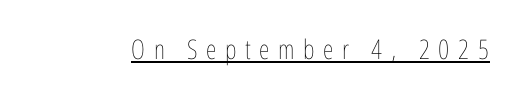
The image shows 27 px text type, upright; set unusually wide letter spacing (+0.32 em), underlined.
